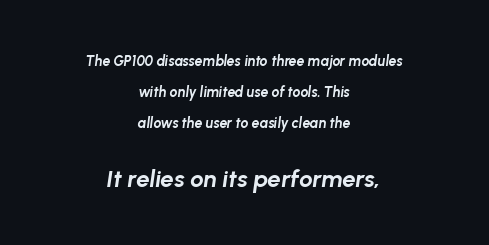
{"italic": "yes", "lean": "right", "slant_degrees": 8, "bold": "yes", "underline": "no", "align": "center", "line_spacing": "loose", "line_spacing_ratio": 2.2, "letter_spacing": "normal", "letter_spacing_em": 0.0, "larger_block": "second", "size_ratio": 1.71, "glyph_px": 24}
